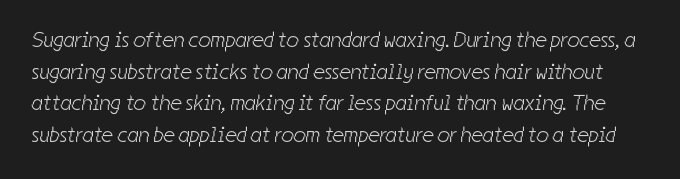
{"bold": "no", "underline": "no", "line_spacing": "normal", "line_spacing_ratio": 1.44, "letter_spacing": "normal", "letter_spacing_em": 0.0, "glyph_px": 22}
